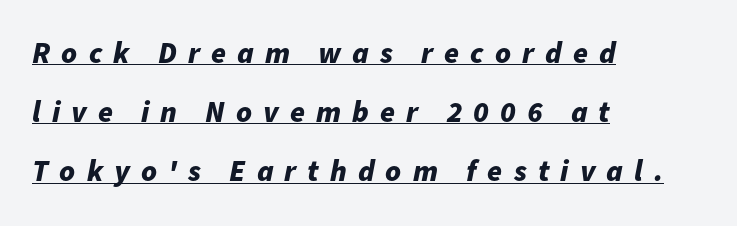
The image shows 30 px bold type, italic (leaning right); set left-aligned, loose line spacing (1.97x), unusually wide letter spacing (+0.37 em), underlined; low stroke contrast and a medium x-height.
